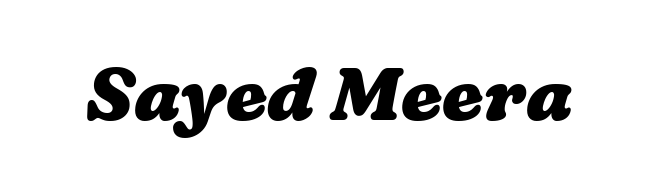
{"bold": "yes", "weight": "heavy", "width": "wide", "stroke_contrast": "low", "x_height": "medium", "monospaced": "no", "underline": "no", "letter_spacing": "normal", "letter_spacing_em": 0.0, "glyph_px": 74}
